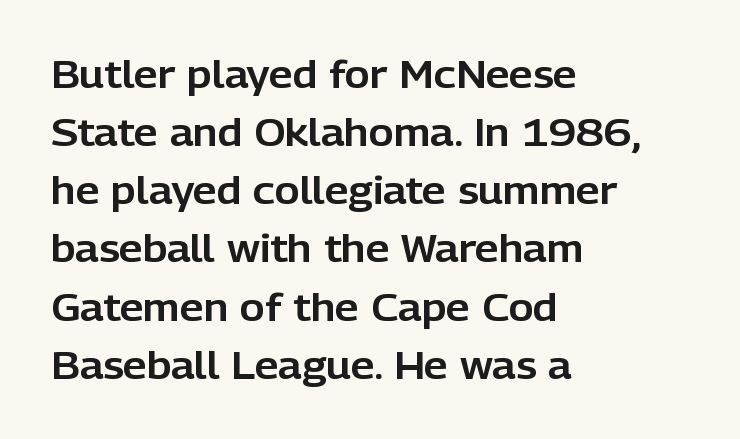
{"serif": "no", "italic": "no", "width": "normal", "stroke_contrast": "low", "x_height": "medium", "monospaced": "no", "underline": "no", "align": "left", "line_spacing": "normal", "line_spacing_ratio": 1.53, "letter_spacing": "normal", "letter_spacing_em": 0.0, "glyph_px": 38}
